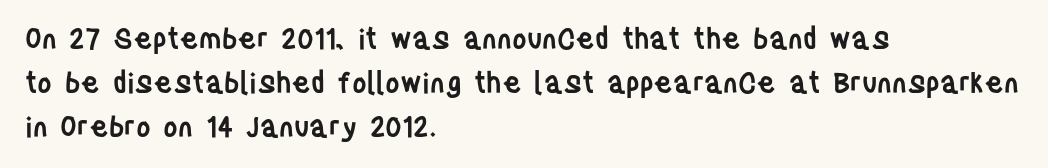
{"serif": "no", "italic": "no", "bold": "semi", "weight": "semibold", "width": "condensed", "stroke_contrast": "low", "x_height": "large", "monospaced": "no", "underline": "no", "align": "left", "line_spacing": "normal", "line_spacing_ratio": 1.58, "letter_spacing": "normal", "letter_spacing_em": 0.0, "glyph_px": 28}
